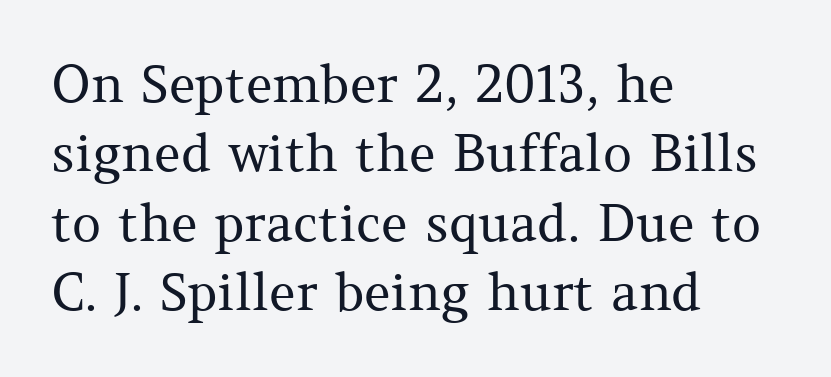
The image shows 51 px regular-weight serif type, upright; set left-aligned, normal line spacing (1.36x), normal letter spacing, not underlined; medium stroke contrast and a medium x-height.
